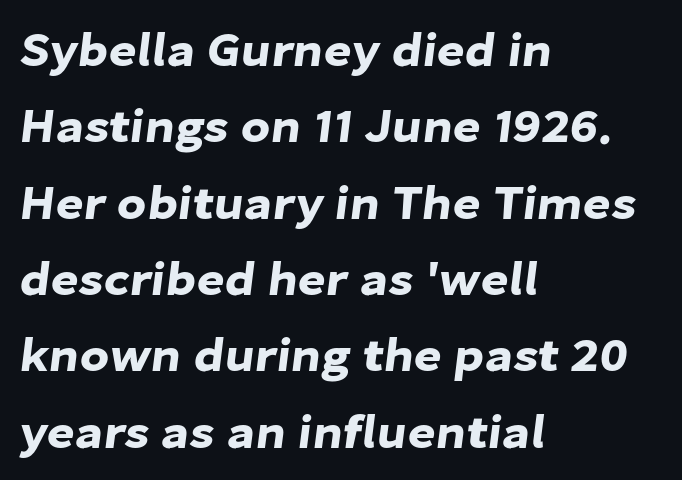
{"serif": "no", "width": "normal", "stroke_contrast": "low", "x_height": "medium", "monospaced": "no", "underline": "no", "align": "left", "line_spacing": "normal", "line_spacing_ratio": 1.59, "letter_spacing": "normal", "letter_spacing_em": 0.0, "glyph_px": 48}
